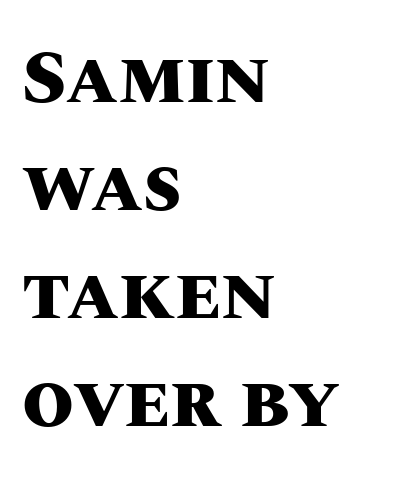
Q: Is the text bold? A: Yes.
Q: Is the text italic (slanted)? A: No, it is upright.
Q: Is the text underlined? A: No.
Q: How is the paragraph aligned? A: Left-aligned.
Q: Is the spacing between letters normal or unusually wide? A: Normal.
Q: Is the spacing between lines tight, normal or loose? A: Normal.
Q: Width (condensed, normal, or wide)? A: Normal.
Q: Stroke contrast? A: Medium.
Q: x-height? A: Large.
Q: Monospaced? A: No.
